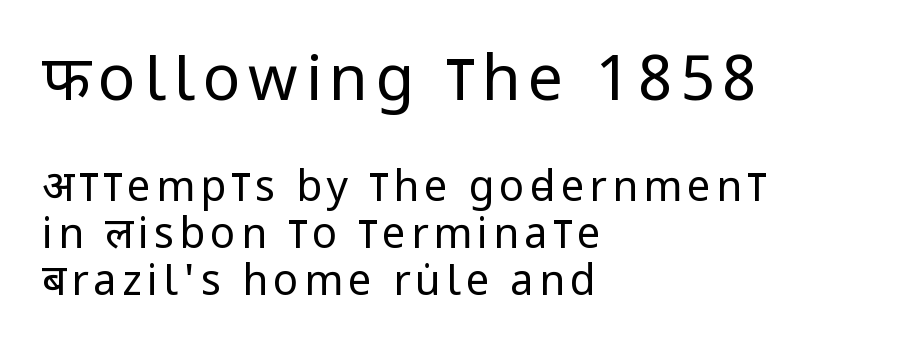
Q: Is the text bold? A: No.
Q: Is the text italic (slanted)? A: No, it is upright.
Q: Is the typeface a serif or a sans-serif typeface? A: Sans-serif.
Q: Is the text underlined? A: No.
Q: How is the paragraph aligned? A: Left-aligned.
Q: Is the spacing between lines tight, normal or loose? A: Tight.
Q: Which block of text is set in a larger size, the first (top) or the second (bottom)? A: The first (top) one.
Q: Width (condensed, normal, or wide)? A: Condensed.
Q: Stroke contrast? A: Low.
Q: x-height? A: Large.
Q: Monospaced? A: No.
